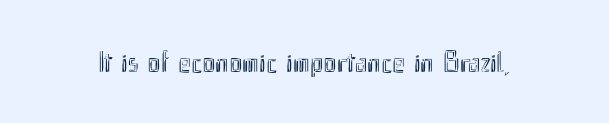
Q: Is the text italic (slanted)? A: No, it is upright.
Q: Is the text underlined? A: No.
Q: Is the spacing between letters normal or unusually wide? A: Normal.
Q: Width (condensed, normal, or wide)? A: Condensed.
Q: x-height? A: Small.
Q: Monospaced? A: No.
